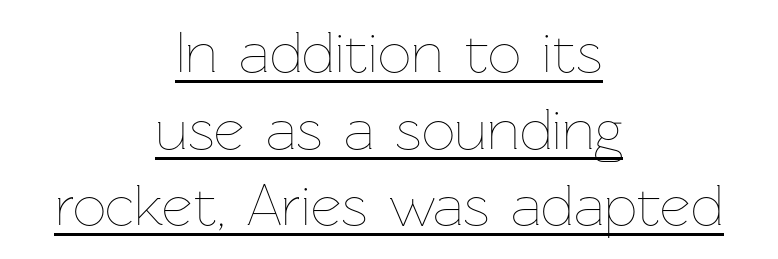
The image shows 59 px thin type, upright; set centered, normal line spacing (1.3x), normal letter spacing, underlined; low stroke contrast and a medium x-height.
